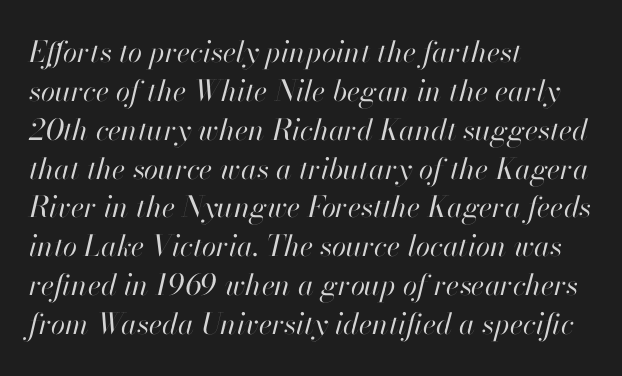
{"italic": "yes", "lean": "right", "slant_degrees": 13, "bold": "no", "weight": "regular", "width": "normal", "stroke_contrast": "high", "x_height": "small", "monospaced": "no", "underline": "no", "align": "left", "line_spacing": "normal", "line_spacing_ratio": 1.34, "letter_spacing": "normal", "letter_spacing_em": 0.0, "glyph_px": 29}
